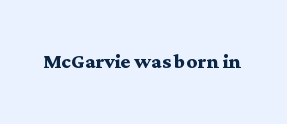
{"italic": "no", "bold": "yes", "underline": "no", "letter_spacing": "normal", "letter_spacing_em": 0.0, "glyph_px": 26}
